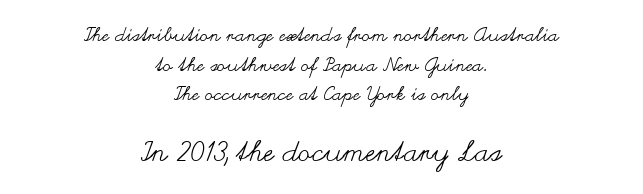
Q: Is the text bold? A: No.
Q: Is the text italic (slanted)? A: Yes.
Q: Is the text underlined? A: No.
Q: How is the paragraph aligned? A: Centered.
Q: Is the spacing between letters normal or unusually wide? A: Normal.
Q: Is the spacing between lines tight, normal or loose? A: Normal.
Q: Which block of text is set in a larger size, the first (top) or the second (bottom)? A: The second (bottom) one.
Q: Width (condensed, normal, or wide)? A: Wide.
Q: Stroke contrast? A: Medium.
Q: x-height? A: Small.
Q: Monospaced? A: No.
